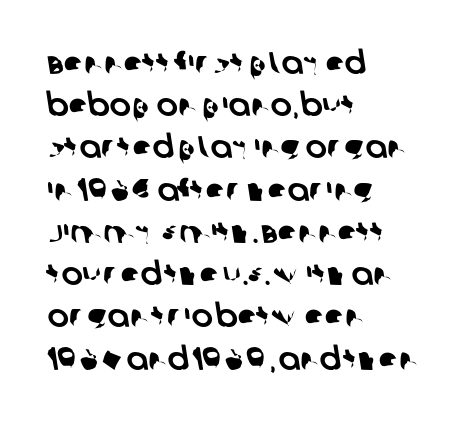
{"serif": "no", "width": "normal", "stroke_contrast": "low", "x_height": "large", "monospaced": "no", "underline": "no", "align": "left", "line_spacing": "normal", "line_spacing_ratio": 1.32, "letter_spacing": "normal", "letter_spacing_em": 0.0, "glyph_px": 32}
